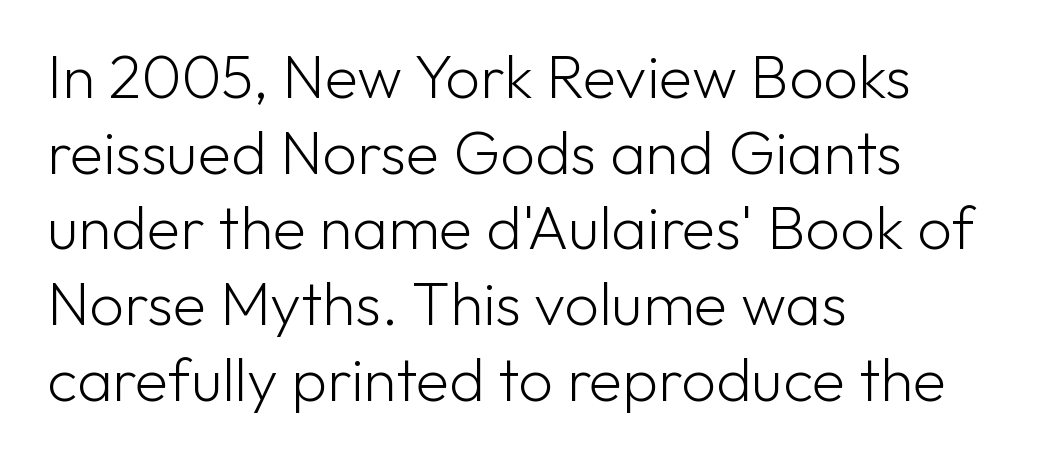
The typeface has the unassuming heft of standard copy or less. This rendering leaves character spacing at its baseline value. These lines stack with their left ends in a neat column. Serifs: no, the terminals of the letterforms are clean. A bare baseline throughout the passage. Is there any slant? The stems are plumb.
